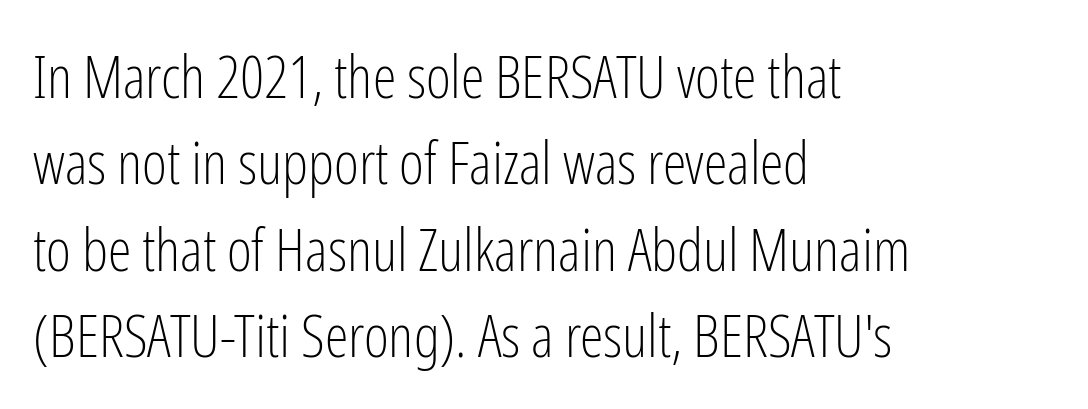
The image shows 60 px light, condensed sans-serif type, upright; set left-aligned, normal line spacing (1.44x), normal letter spacing, not underlined; low stroke contrast and a medium x-height.
